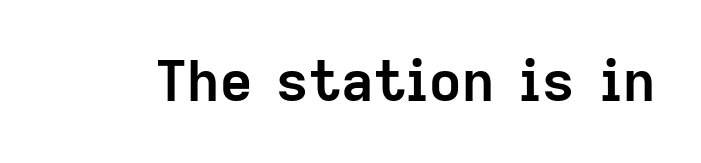
The image shows 56 px semibold sans-serif type, upright; set normal letter spacing, not underlined; low stroke contrast and a medium x-height.
